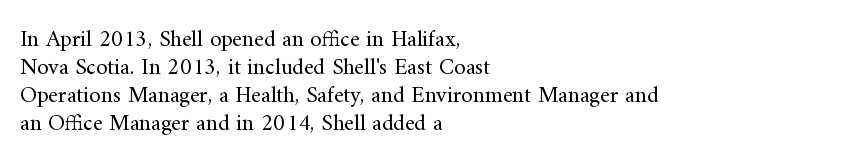
{"italic": "no", "bold": "no", "underline": "no", "align": "left", "line_spacing_ratio": 1.22, "letter_spacing": "normal", "letter_spacing_em": 0.0, "glyph_px": 23}
